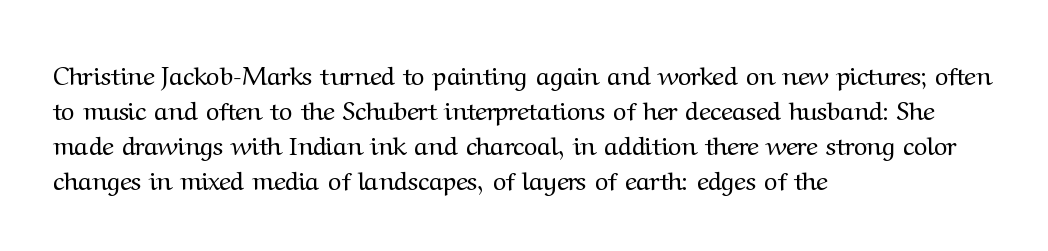
Q: Is the text bold? A: No.
Q: Is the text italic (slanted)? A: No, it is upright.
Q: Is the text underlined? A: No.
Q: How is the paragraph aligned? A: Left-aligned.
Q: Is the spacing between letters normal or unusually wide? A: Normal.
Q: Is the spacing between lines tight, normal or loose? A: Normal.
